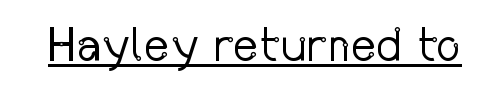
The image shows 48 px regular-weight, condensed sans-serif type, upright; set normal letter spacing, underlined; low stroke contrast and a medium x-height.
